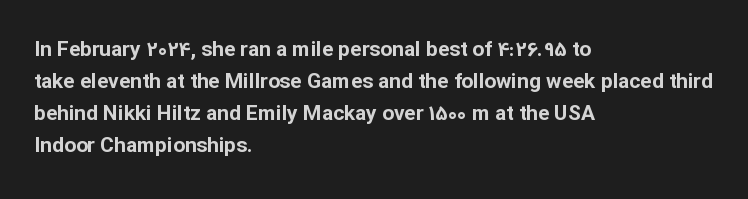
The image shows 21 px bold type, upright; set left-aligned, normal line spacing (1.53x), normal letter spacing, not underlined.
